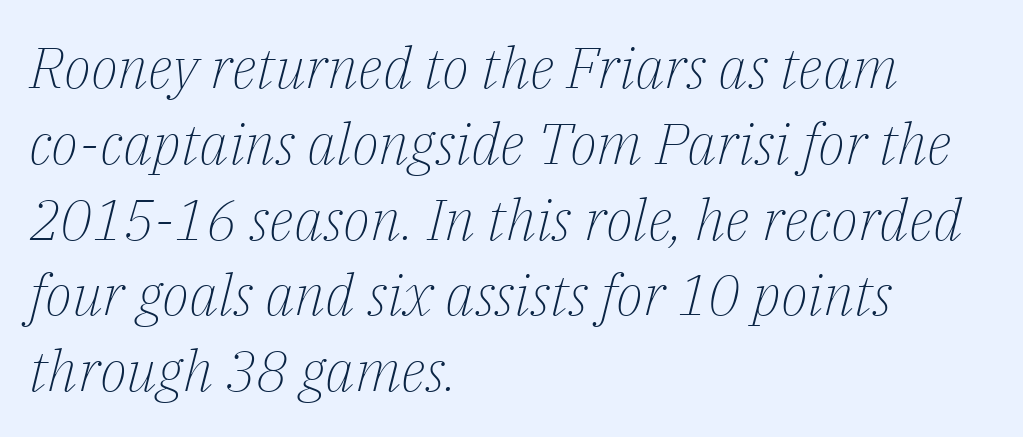
An italicized treatment has been applied to the whole sample. Descender tails drop into unmarked territory. Little horizontal feet cap the strokes, marking this as serif type. Summary of vertical rhythm: regular, with standard interline spacing. Line beginnings align vertically; line endings do not. Spacing between characters is what you'd get straight out of the box.
